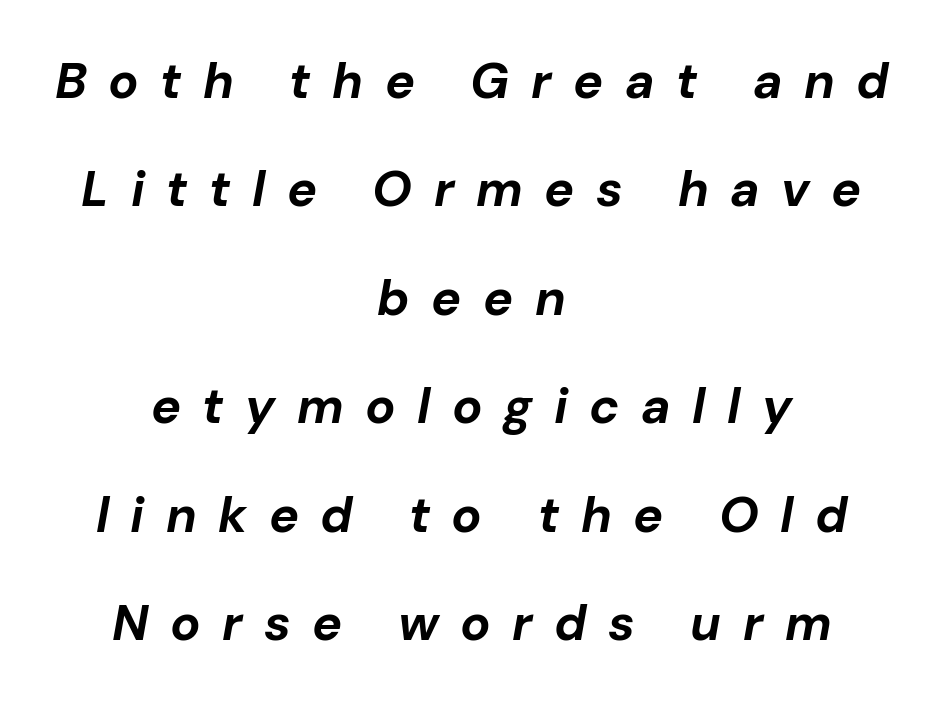
Each letter keeps its own natural width here, so spacing adapts to shape. Is the block centered? Yes — each line is placed symmetrically about the middle. The area under the type is left untouched. If you measured baseline to baseline, you'd find a long distance. Someone cranked the tracking dial way up on this one. You'd pick this weight for a headline — it's a proper bold.
